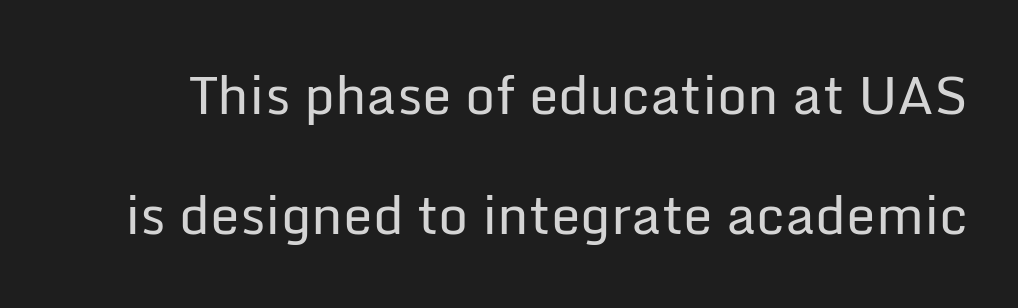
The image shows 53 px regular-weight sans-serif type, upright; set loose line spacing (2.27x), normal letter spacing, not underlined; low stroke contrast and a medium x-height.
